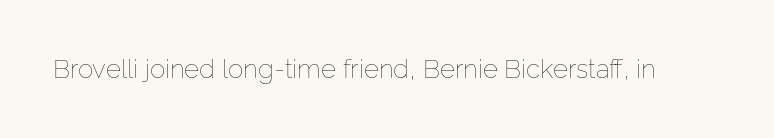
Q: Is the text bold? A: No.
Q: Is the text italic (slanted)? A: No, it is upright.
Q: Is the text underlined? A: No.
Q: Is the spacing between letters normal or unusually wide? A: Normal.
